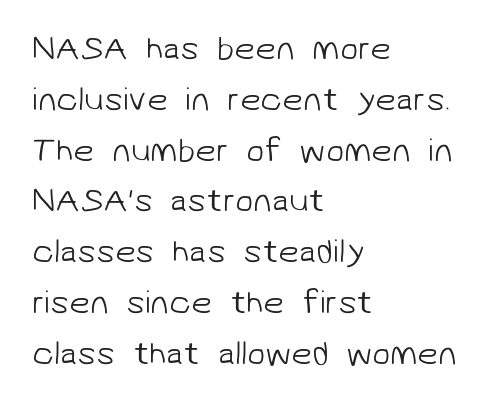
Q: Is the text bold? A: No.
Q: Is the typeface a serif or a sans-serif typeface? A: Sans-serif.
Q: Is the text underlined? A: No.
Q: How is the paragraph aligned? A: Left-aligned.
Q: Is the spacing between letters normal or unusually wide? A: Normal.
Q: Is the spacing between lines tight, normal or loose? A: Normal.
Q: Width (condensed, normal, or wide)? A: Normal.
Q: Stroke contrast? A: Low.
Q: x-height? A: Medium.
Q: Monospaced? A: No.
